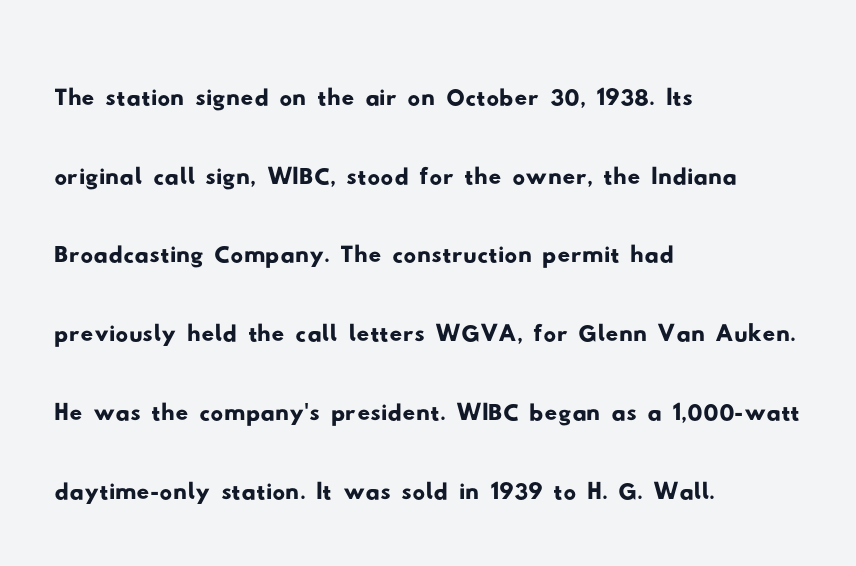
The image shows 63 px wide sans-serif type; set left-aligned, normal line spacing (1.25x), normal letter spacing, not underlined; low stroke contrast and a small x-height.
